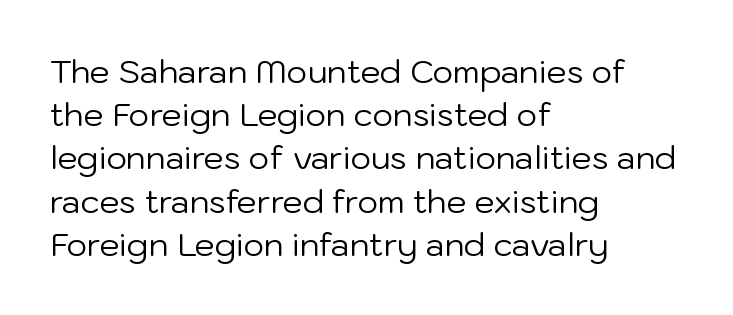
The image shows 32 px regular-weight sans-serif type, upright; set left-aligned, normal line spacing (1.35x), normal letter spacing, not underlined; low stroke contrast and a medium x-height.
